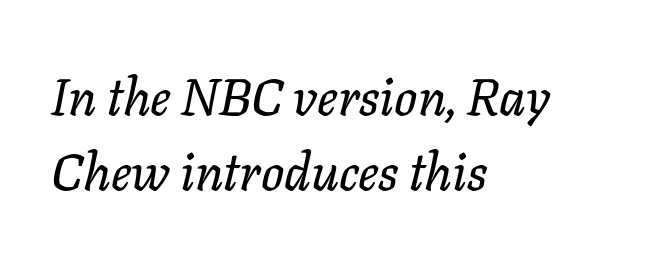
Q: Is the text italic (slanted)? A: Yes, it leans right by about 11 degrees.
Q: Is the text underlined? A: No.
Q: How is the paragraph aligned? A: Left-aligned.
Q: Is the spacing between letters normal or unusually wide? A: Normal.
Q: Is the spacing between lines tight, normal or loose? A: Normal.
Q: Width (condensed, normal, or wide)? A: Normal.
Q: Stroke contrast? A: Low.
Q: x-height? A: Medium.
Q: Monospaced? A: No.
